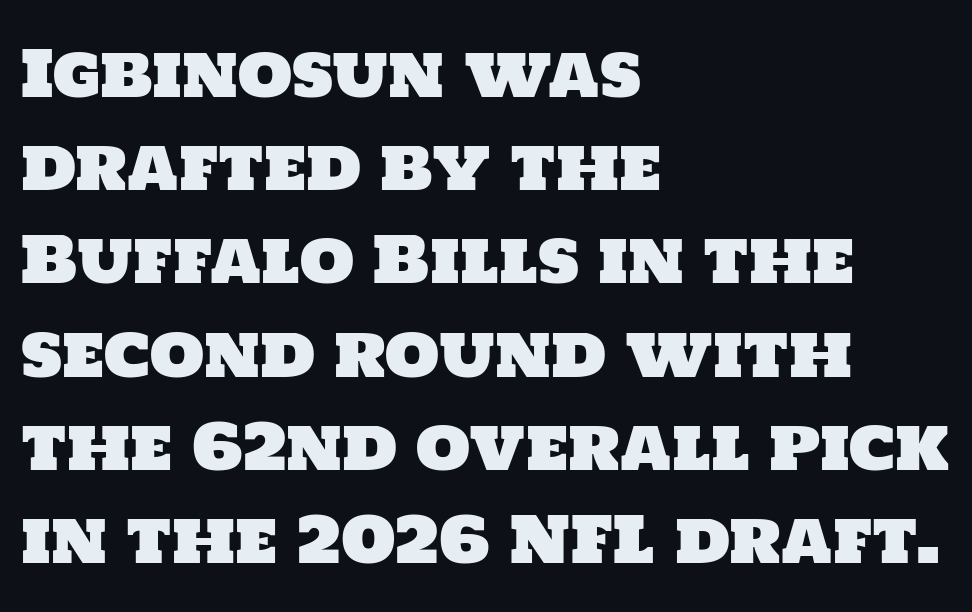
The image shows 63 px sans-serif type; set left-aligned, normal line spacing (1.48x), normal letter spacing, not underlined; low stroke contrast and a large x-height.
